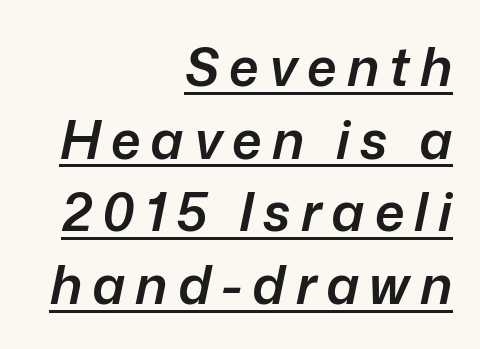
{"italic": "yes", "lean": "right", "slant_degrees": 12, "bold": "semi", "weight": "semibold", "width": "normal", "stroke_contrast": "low", "x_height": "medium", "monospaced": "no", "underline": "yes", "align": "right", "line_spacing": "normal", "line_spacing_ratio": 1.37, "glyph_px": 53}
